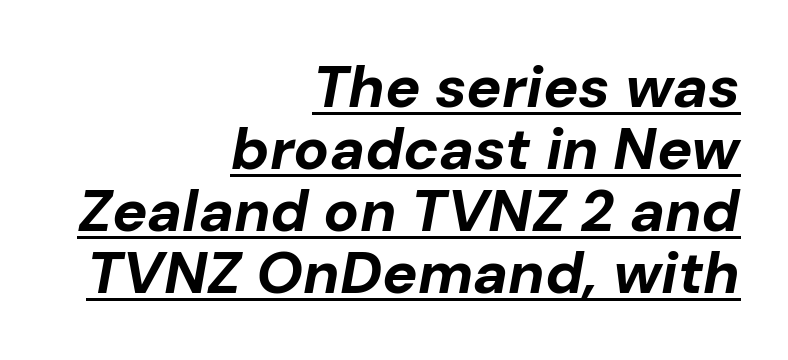
Q: Is the text bold? A: Yes.
Q: Is the text italic (slanted)? A: Yes, it leans right by about 10 degrees.
Q: Is the text underlined? A: Yes.
Q: How is the paragraph aligned? A: Right-aligned.
Q: Is the spacing between letters normal or unusually wide? A: Normal.
Q: Is the spacing between lines tight, normal or loose? A: Tight.
Q: Width (condensed, normal, or wide)? A: Normal.
Q: Stroke contrast? A: Low.
Q: x-height? A: Medium.
Q: Monospaced? A: No.
